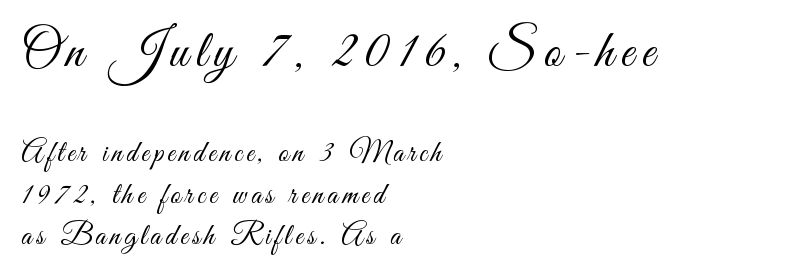
The image shows 52 px light, condensed sans-serif type; set left-aligned, normal line spacing (1.39x), not underlined; the first (top) block is 1.73x larger; medium stroke contrast and a small x-height.
